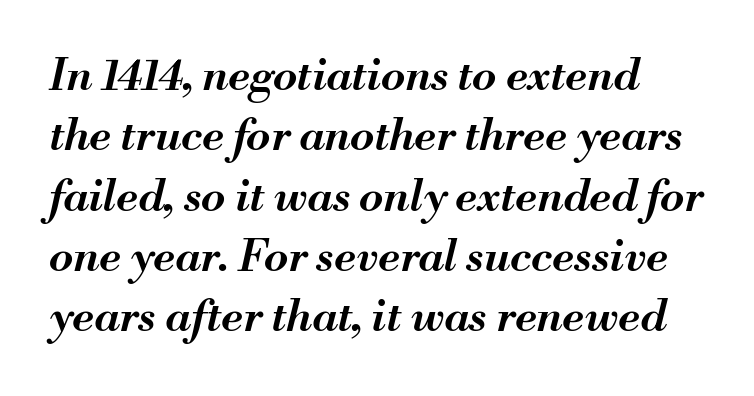
The letters are slanted; this is an italic face. The type is set solid horizontally, with unmodified tracking. A somewhat darkened texture: the type is semibold rather than bold. The strip under each line holds only bare page. Students, observe: this is what conventionally led text looks like. A typesetter would call this proportional, since set widths differ per character.
